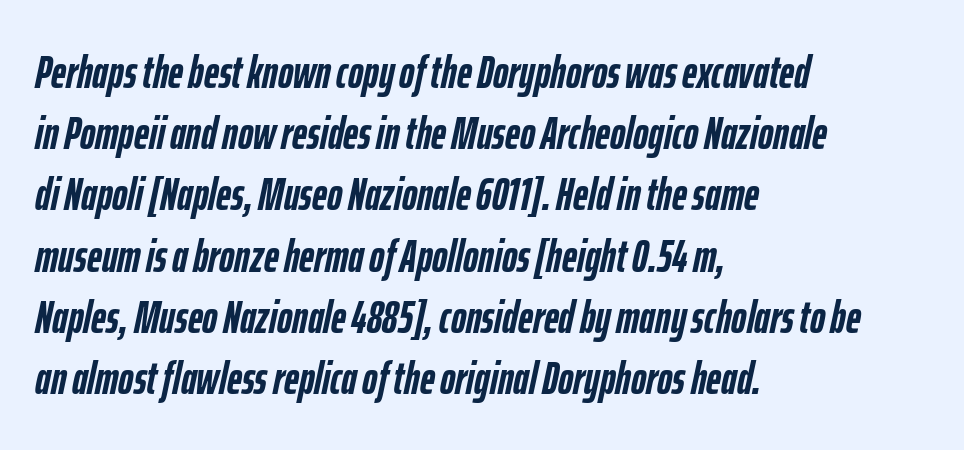
A clean baseline with only descenders dipping below it. A typesetter would call this proportional, since set widths differ per character. This block has exactly the height ordinary leading produces. Typographic density is high because the face is bold. Casual observation: everything's shoved over to the left.
